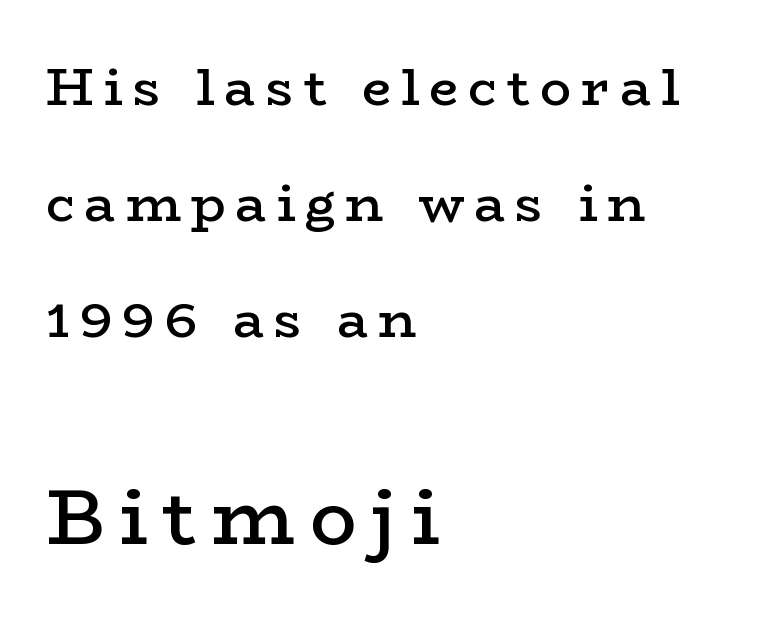
Q: Is the text bold? A: Semi-bold.
Q: Is the text italic (slanted)? A: No, it is upright.
Q: Is the typeface a serif or a sans-serif typeface? A: Serif.
Q: Is the text underlined? A: No.
Q: How is the paragraph aligned? A: Left-aligned.
Q: Is the spacing between lines tight, normal or loose? A: Loose.
Q: Which block of text is set in a larger size, the first (top) or the second (bottom)? A: The second (bottom) one.
Q: Width (condensed, normal, or wide)? A: Wide.
Q: Stroke contrast? A: Low.
Q: x-height? A: Medium.
Q: Monospaced? A: No.
